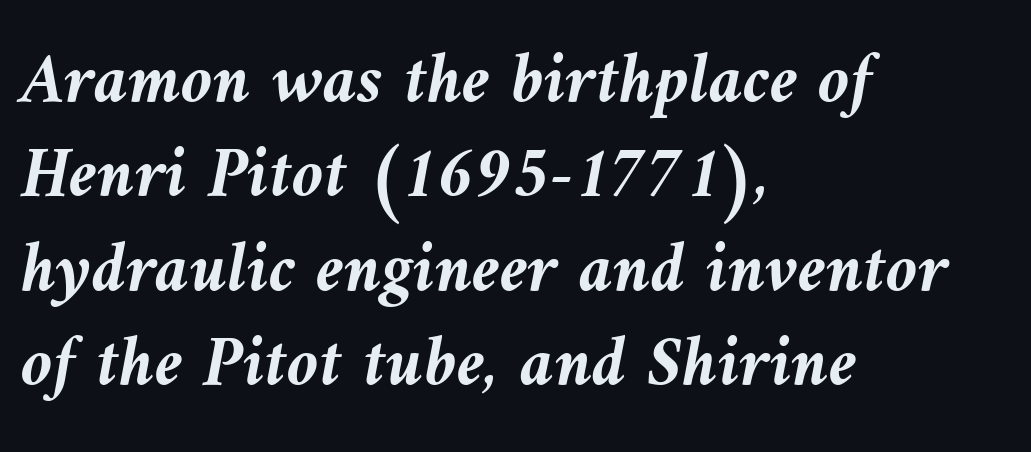
The block of text has a typical density, with ordinary space between rows. The face used here has the dense, thick strokes of a bold. Check under the words: just untouched page. Is the letter spacing exaggerated? No — it looks like the ordinary default. The rendering anchors every line to the left-hand side.
